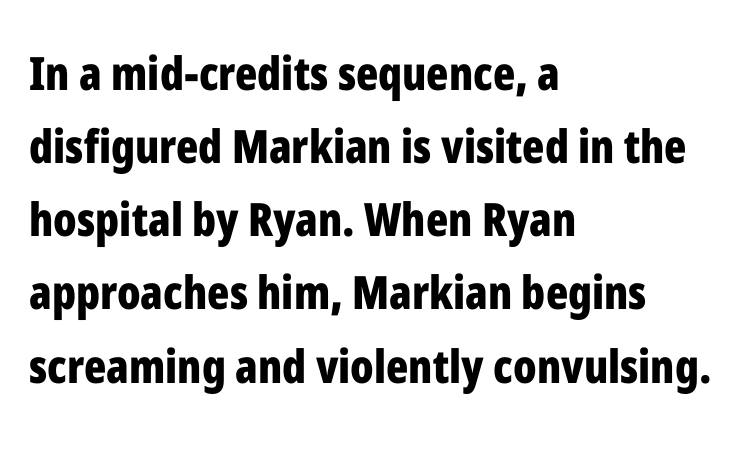
Q: Is the text bold? A: Yes.
Q: Is the text italic (slanted)? A: No, it is upright.
Q: Is the typeface a serif or a sans-serif typeface? A: Sans-serif.
Q: Is the text underlined? A: No.
Q: How is the paragraph aligned? A: Left-aligned.
Q: Is the spacing between letters normal or unusually wide? A: Normal.
Q: Is the spacing between lines tight, normal or loose? A: Normal.
Q: Width (condensed, normal, or wide)? A: Condensed.
Q: Stroke contrast? A: Low.
Q: x-height? A: Medium.
Q: Monospaced? A: No.
